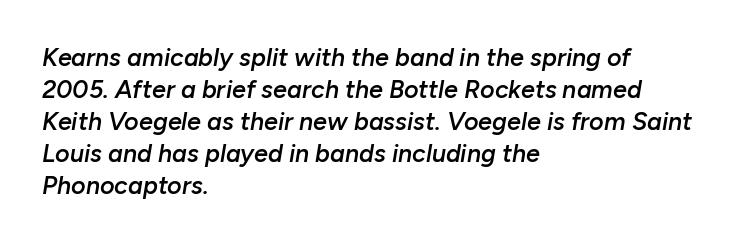
{"italic": "yes", "lean": "right", "slant_degrees": 10, "bold": "semi", "underline": "no", "align": "left", "line_spacing": "normal", "line_spacing_ratio": 1.28, "letter_spacing": "normal", "letter_spacing_em": 0.0, "glyph_px": 25}
